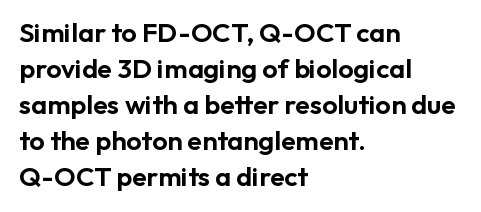
Q: Is the text italic (slanted)? A: No, it is upright.
Q: Is the text underlined? A: No.
Q: How is the paragraph aligned? A: Left-aligned.
Q: Is the spacing between letters normal or unusually wide? A: Normal.
Q: Is the spacing between lines tight, normal or loose? A: Normal.
